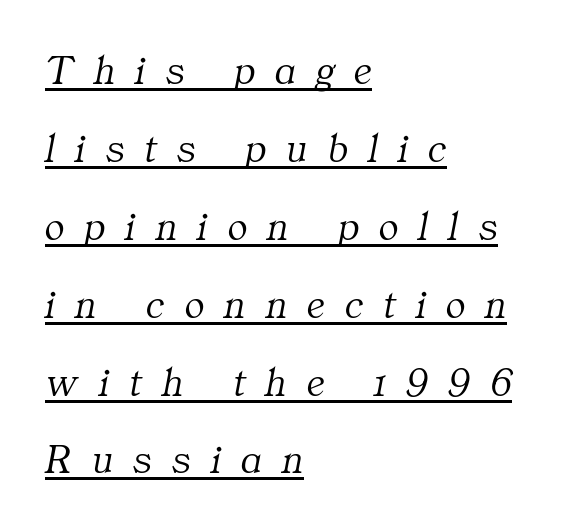
The typeface chosen for these lines features serifs. A classic flush-left, rag-right setting is used for this passage. Stroke thickness stays within the range of a standard reading face or lighter. Short note: letters widely spaced. Every word sits above its own underline. Spacing verdict: proportional, widths tailored to each character.
